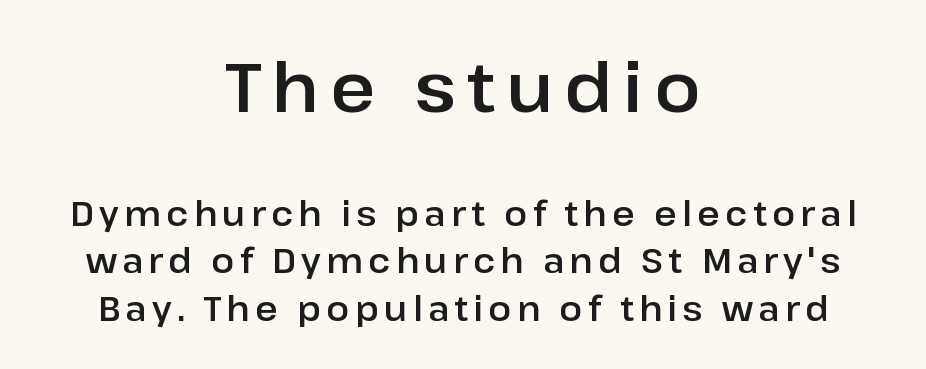
The more generous point size was reserved for the upper chunk. The specimen reads as upright at a glance. Notice how descenders clear the ascenders below comfortably — that's standard leading. Notice how the passage keeps no hard edge, just a central spine. Nope, no serifs anywhere on these letters. Do the characters align in a grid? No, the font is proportional.
